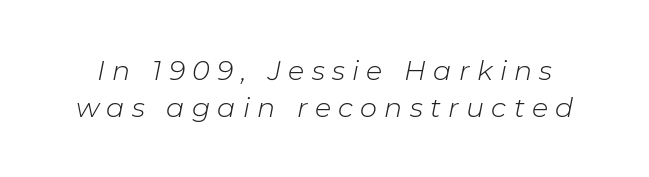
The line texture is sparse and dotted thanks to wide tracking. A typesetter would call this leading conventional body-copy spacing. Nothing heavy about these letters — not bold at all. Yep, that's italic — everything's leaning. Descenders are the only things crossing below the line.
